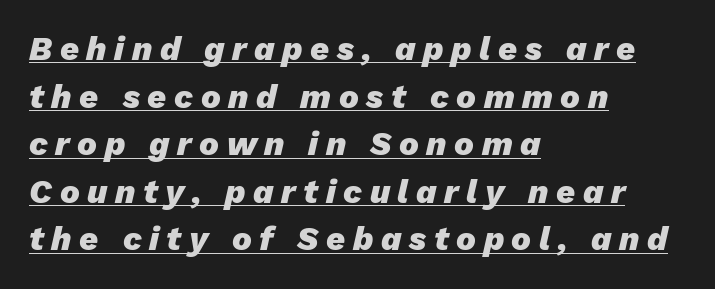
The image shows 33 px heavy type, italic (leaning right); set left-aligned, normal line spacing (1.44x), unusually wide letter spacing (+0.23 em), underlined; low stroke contrast and a medium x-height.
